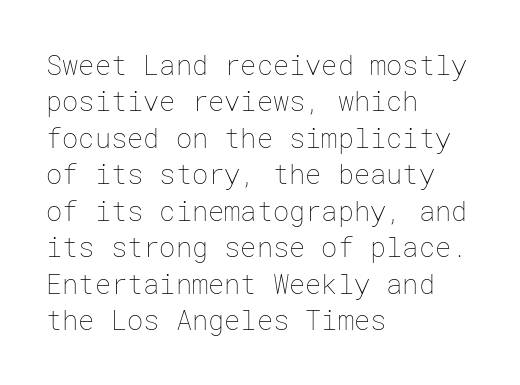
Upright lettering throughout. Reading down the column, the eye jumps a familiar distance to each next line. The typesetting does not lean heavy: it is not bold. Horizontal alignment here is leftward, the default for most running prose. The space directly below the letters is spotless. Glyph-to-glyph distance matches everyday printed text.
